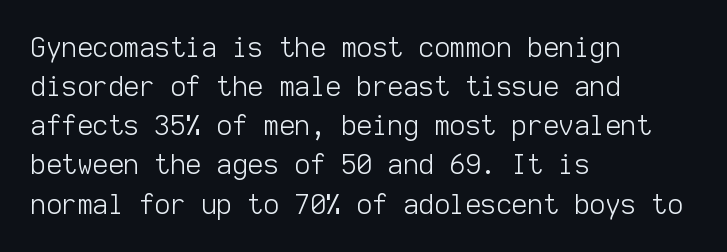
{"italic": "no", "bold": "no", "underline": "no", "align": "left", "line_spacing": "normal", "line_spacing_ratio": 1.45, "letter_spacing": "normal", "letter_spacing_em": 0.0, "glyph_px": 27}
